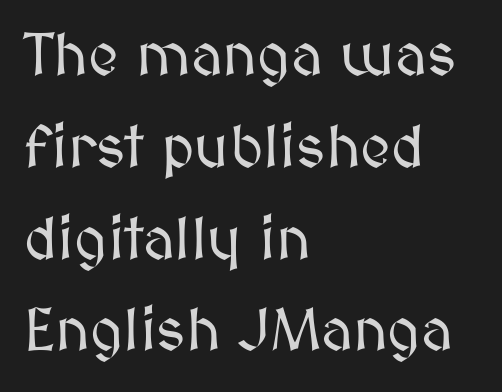
{"italic": "no", "width": "normal", "stroke_contrast": "medium", "x_height": "medium", "monospaced": "no", "underline": "no", "align": "left", "line_spacing": "normal", "line_spacing_ratio": 1.53, "letter_spacing": "normal", "letter_spacing_em": 0.0, "glyph_px": 60}
